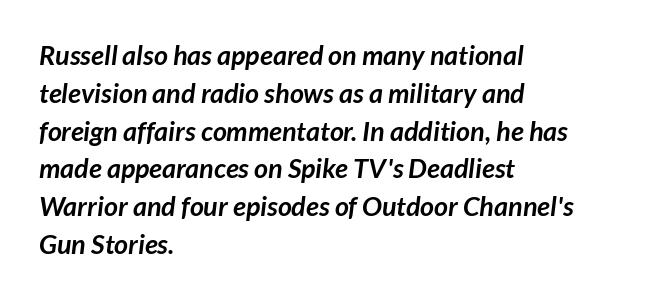
Which margin do the lines hug? The left one — the right edge is uneven. No word sits above an underline. The rendering keeps characters at their native spacing. Its strokes are broad and dark, the hallmark of bold type. One glance says typical: line gaps are just what's usual.
